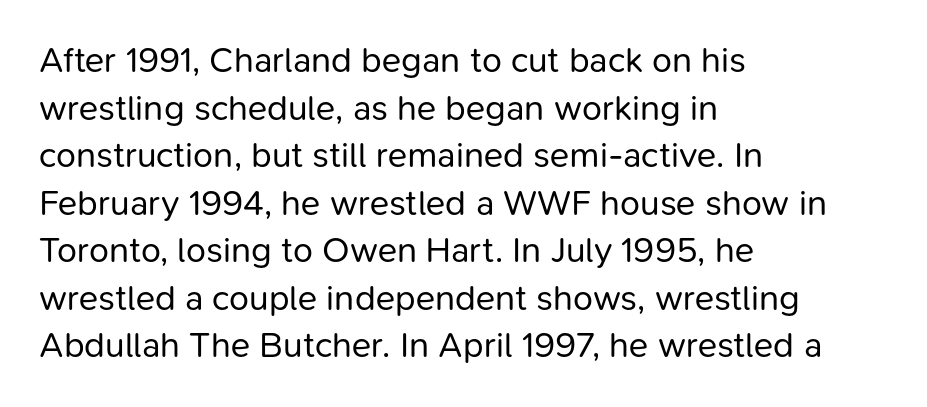
Observe the absence of serifs on each vertical stroke in this sample. Notice how descenders clear the ascenders below comfortably — that's standard leading. Line starts are locked; line ends wander. A typesetter would call this proportional, since set widths differ per character. The passage shown is not underscored anywhere. A typesetter would mark this as roman, not italic.
